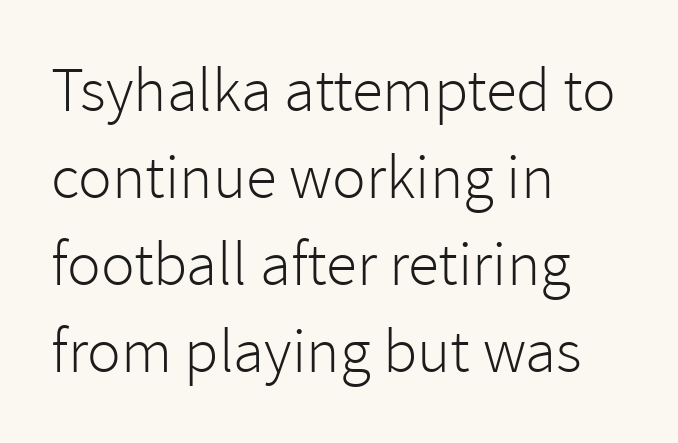
{"serif": "no", "italic": "no", "bold": "no", "weight": "light", "width": "normal", "stroke_contrast": "low", "x_height": "medium", "monospaced": "no", "underline": "no", "align": "left", "line_spacing": "normal", "line_spacing_ratio": 1.38, "letter_spacing": "normal", "letter_spacing_em": 0.0, "glyph_px": 63}
